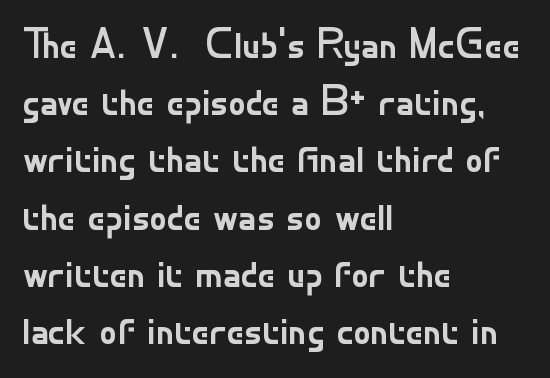
The space directly below the letters is spotless. Note the varied advance widths — an 'i' is clearly narrower than an 'm'. Weight: in the light-to-regular range. Reading down the block, your eye returns to a fixed left position each line. Rows of type keep a routine distance in the vertical direction.
